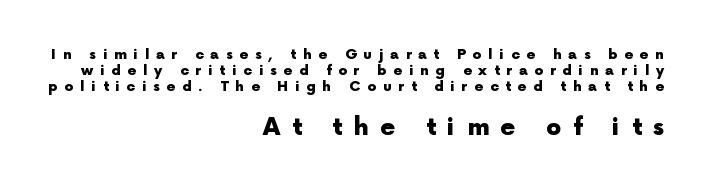
The image shows 24 px bold type, upright; set right-aligned, tight line spacing (1.15x), unusually wide letter spacing (+0.48 em), not underlined; the second (bottom) block is 1.71x larger.
